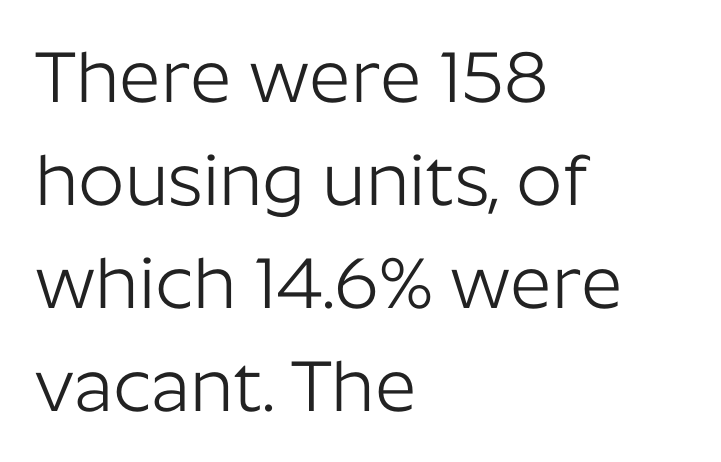
The image shows 72 px light sans-serif type, upright; set left-aligned, normal line spacing (1.43x), normal letter spacing, not underlined; low stroke contrast and a medium x-height.
